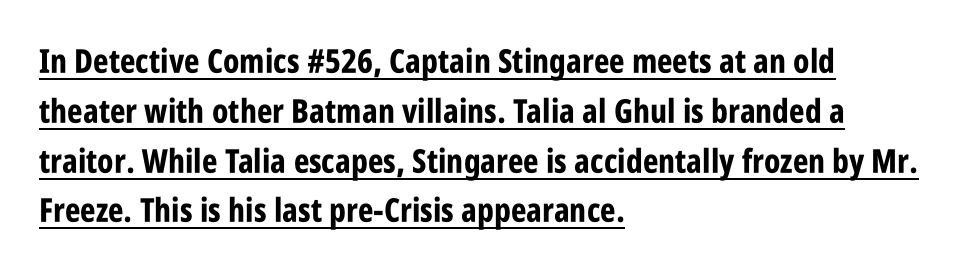
{"serif": "no", "italic": "no", "bold": "yes", "weight": "bold", "width": "condensed", "stroke_contrast": "low", "x_height": "large", "monospaced": "no", "underline": "yes", "align": "left", "line_spacing": "normal", "line_spacing_ratio": 1.51, "letter_spacing": "normal", "letter_spacing_em": 0.0, "glyph_px": 33}
